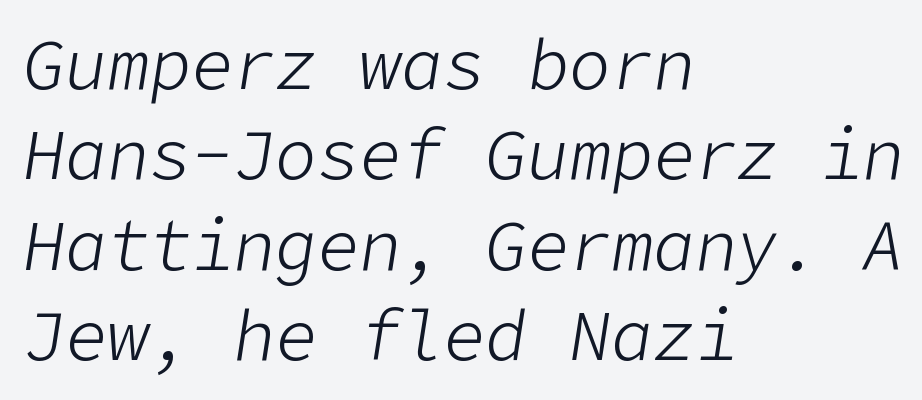
The image shows 70 px light type, italic (leaning right); set left-aligned, normal line spacing (1.29x), normal letter spacing, not underlined; low stroke contrast and a medium x-height.
